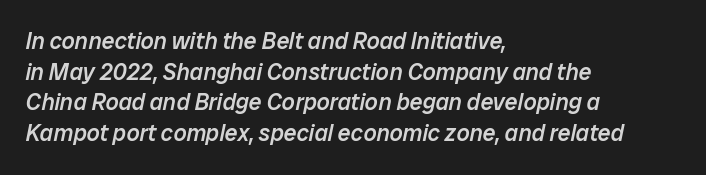
Q: Is the text bold? A: Semi-bold.
Q: Is the text italic (slanted)? A: Yes, it leans right by about 12 degrees.
Q: Is the text underlined? A: No.
Q: How is the paragraph aligned? A: Left-aligned.
Q: Is the spacing between letters normal or unusually wide? A: Normal.
Q: Is the spacing between lines tight, normal or loose? A: Normal.
